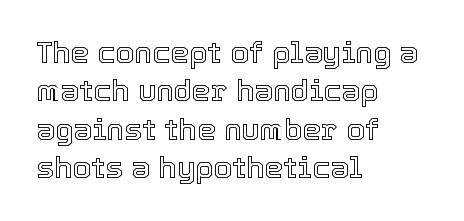
Nope, not italic — everything's standing straight. The ragged edge is on the right, which tells us the setting is flush left. Each word holds together tightly as a unit, with standard inter-letter gaps. Looks like regular typesetting: each glyph gets only the width it needs.
